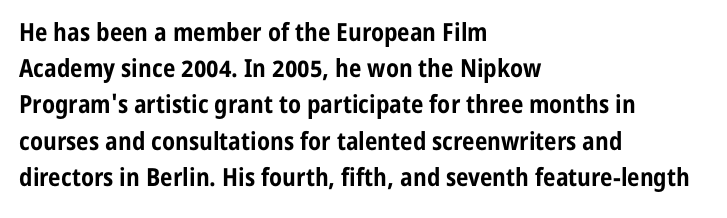
Typesetter's note: full bold, strokes at maximum text heaviness. Rendered with straight, roman letterforms. The line-height multiplier appears to be the usual default. Words appear dense and cohesive because spacing is normal. A student would call this left alignment; a typographer would say flush left, rag right. The baseline area is clear.
